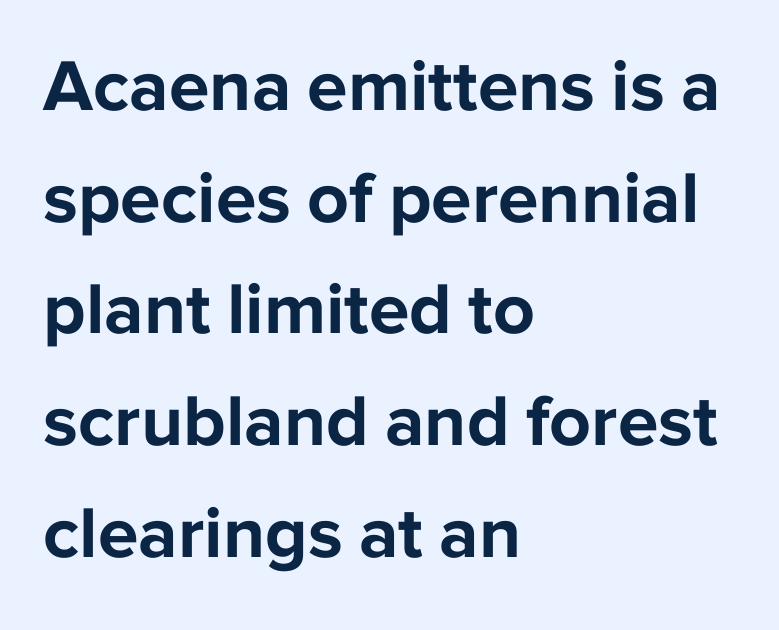
The zone under the glyphs is completely vacant. I'd call this a sans setting — the letters go barefoot. What weight is shown? A full bold with thick strokes. The passage shown is typed in a proportional face where columns would drift. Line beginnings align vertically; line endings do not.
